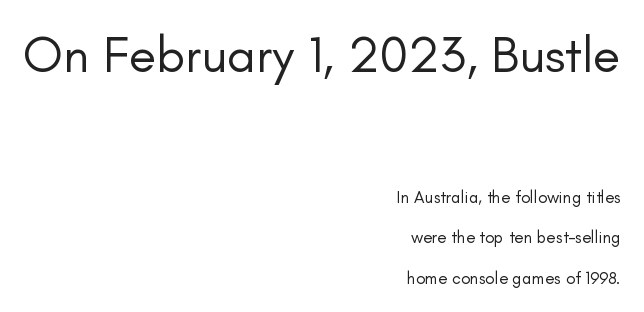
The image shows 51 px regular-weight sans-serif type, upright; set right-aligned, loose line spacing (2.39x), normal letter spacing, not underlined; the first (top) block is 3.0x larger; low stroke contrast and a small x-height.
